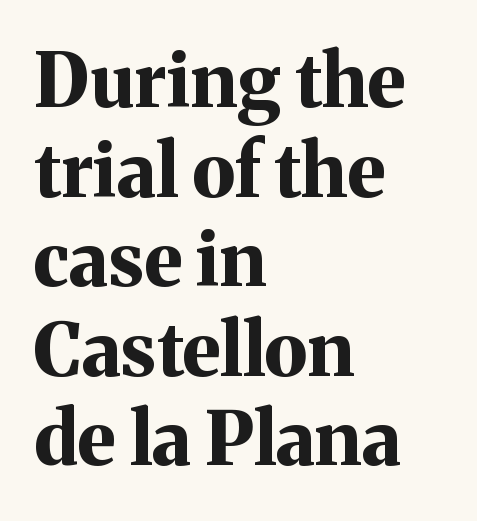
The image shows 74 px bold serif type, upright; set left-aligned, line spacing 1.21x, normal letter spacing, not underlined; medium stroke contrast and a medium x-height.
